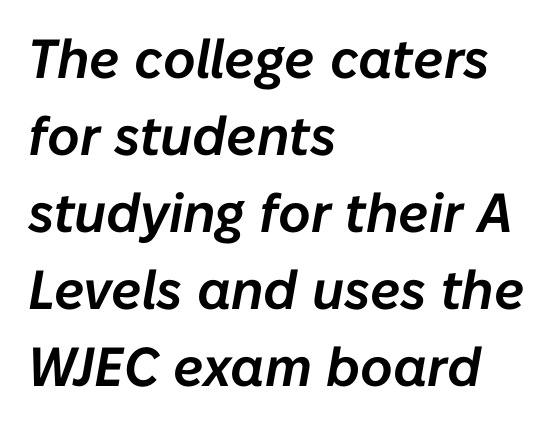
{"italic": "yes", "lean": "right", "slant_degrees": 10, "width": "normal", "stroke_contrast": "low", "x_height": "medium", "monospaced": "no", "underline": "no", "align": "left", "line_spacing": "normal", "line_spacing_ratio": 1.4, "letter_spacing": "normal", "letter_spacing_em": 0.0, "glyph_px": 55}
